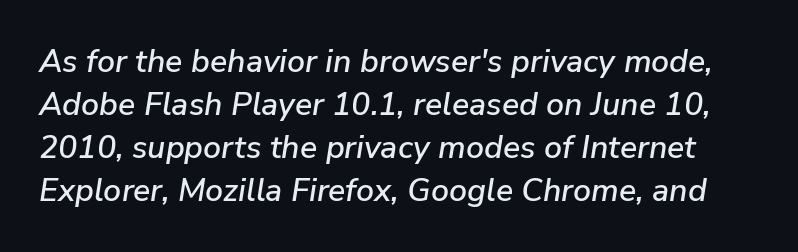
{"italic": "yes", "lean": "right", "slant_degrees": 9, "width": "normal", "stroke_contrast": "low", "x_height": "medium", "monospaced": "no", "underline": "no", "line_spacing": "normal", "line_spacing_ratio": 1.34, "letter_spacing": "normal", "letter_spacing_em": 0.0, "glyph_px": 32}
